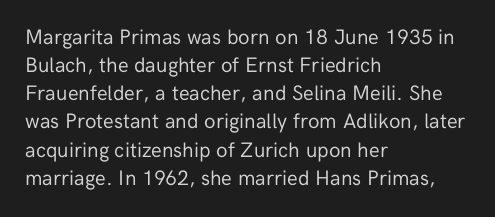
The image shows 21 px text type, upright; set left-aligned, normal line spacing (1.34x), normal letter spacing, not underlined.
